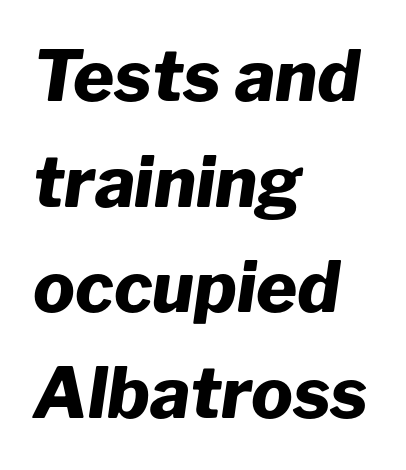
Characters are canted at an angle relative to the baseline's perpendicular. In terms of leading, this rendering sits right in the middle. Each glyph is drawn with heavy, bold strokes. No extra tracking has been applied to these lines.
